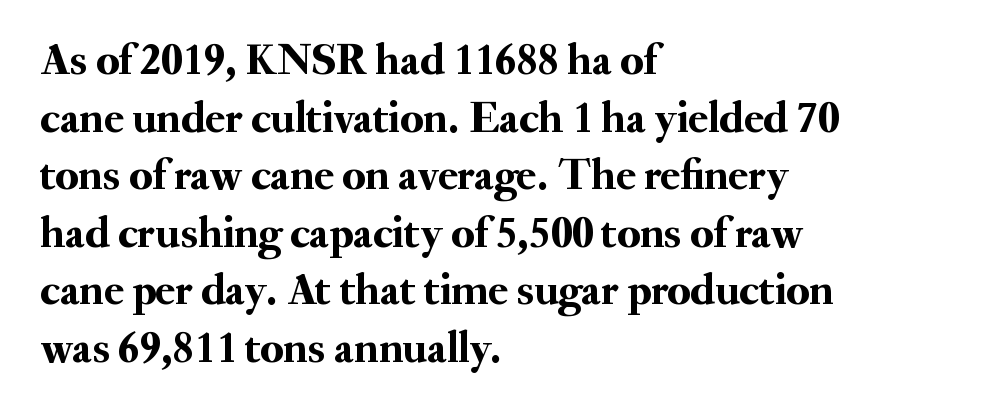
{"serif": "yes", "italic": "no", "width": "normal", "stroke_contrast": "medium", "x_height": "small", "monospaced": "no", "underline": "no", "align": "left", "line_spacing": "normal", "line_spacing_ratio": 1.28, "letter_spacing": "normal", "letter_spacing_em": 0.0, "glyph_px": 45}
